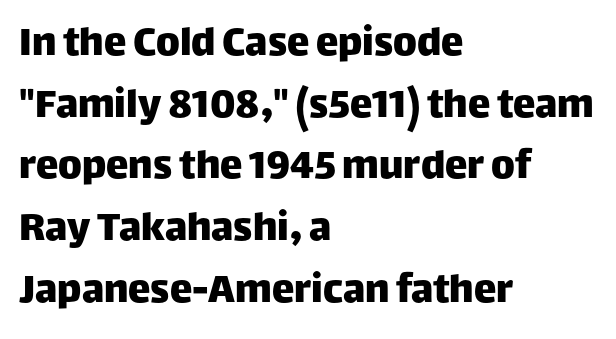
The image shows 45 px sans-serif type, upright; set left-aligned, normal line spacing (1.37x), normal letter spacing, not underlined; low stroke contrast and a large x-height.
